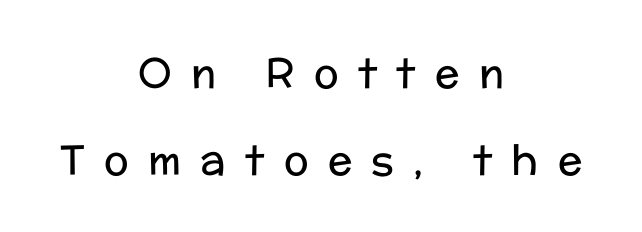
The image shows 41 px regular-weight sans-serif type, upright; set centered, loose line spacing (2.13x), unusually wide letter spacing (+0.47 em), not underlined; low stroke contrast and a medium x-height.
